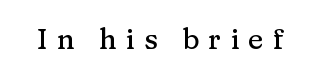
{"serif": "yes", "italic": "no", "width": "normal", "stroke_contrast": "medium", "x_height": "medium", "monospaced": "no", "underline": "no", "letter_spacing": "wide", "letter_spacing_em": 0.31, "glyph_px": 29}
